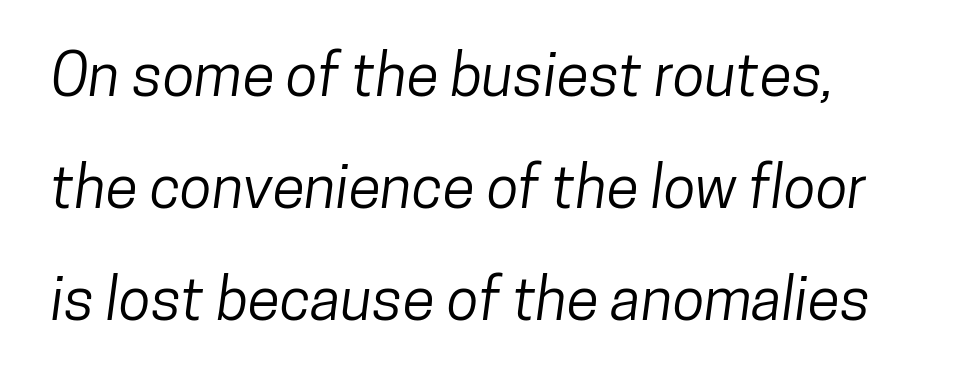
The image shows 59 px condensed sans-serif type; set loose line spacing (1.9x), normal letter spacing, not underlined; low stroke contrast and a medium x-height.
